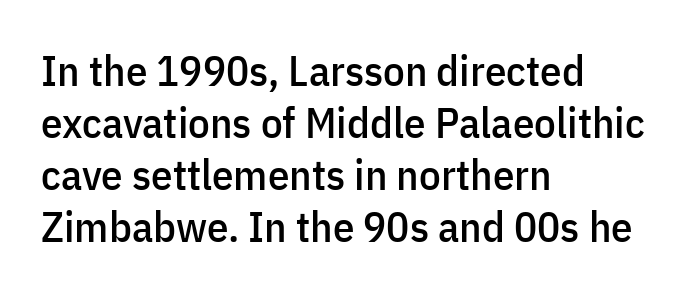
Short and long lines alike share a common starting point at left. Posture: vertical. Note the varied advance widths — an 'i' is clearly narrower than an 'm'. Honestly, the letter spacing is just normal — you wouldn't notice it.
